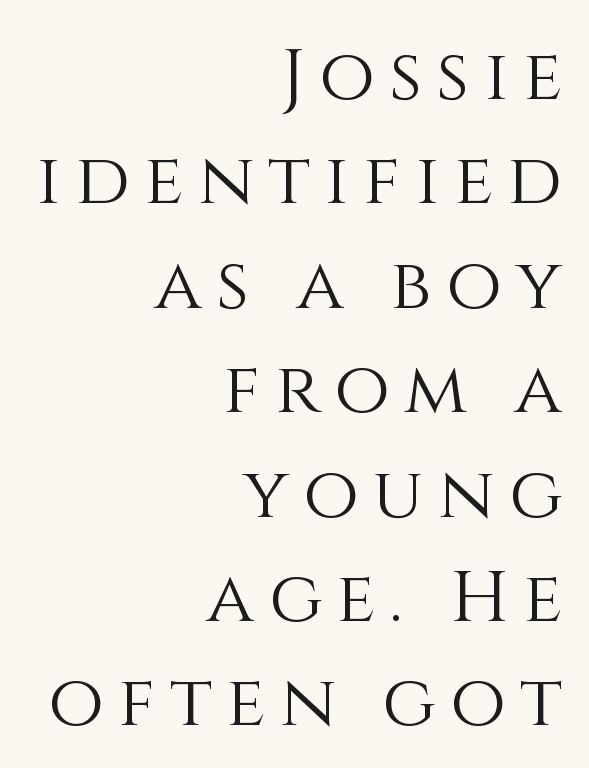
Q: Is the text bold? A: No.
Q: Is the text italic (slanted)? A: No, it is upright.
Q: Is the text underlined? A: No.
Q: How is the paragraph aligned? A: Right-aligned.
Q: Is the spacing between letters normal or unusually wide? A: Unusually wide.
Q: Is the spacing between lines tight, normal or loose? A: Normal.
Q: Width (condensed, normal, or wide)? A: Normal.
Q: Stroke contrast? A: Medium.
Q: x-height? A: Large.
Q: Monospaced? A: No.
